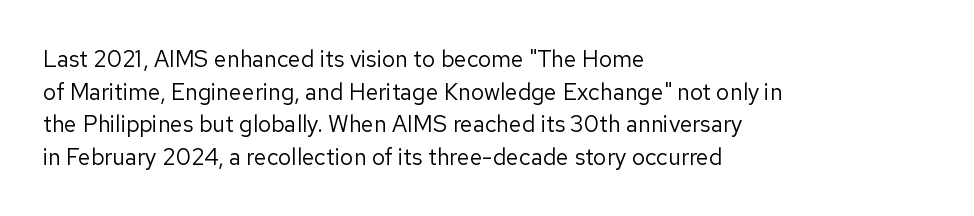
Q: Is the text bold? A: No.
Q: Is the text italic (slanted)? A: No, it is upright.
Q: Is the text underlined? A: No.
Q: How is the paragraph aligned? A: Left-aligned.
Q: Is the spacing between letters normal or unusually wide? A: Normal.
Q: Is the spacing between lines tight, normal or loose? A: Normal.
